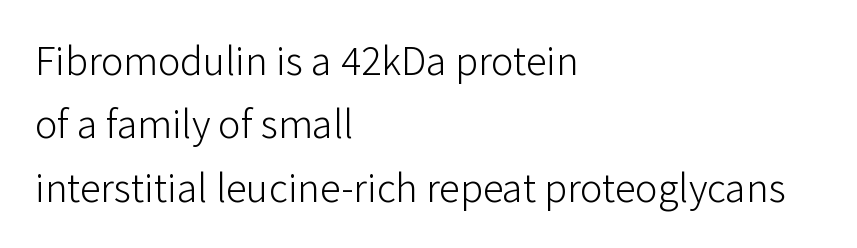
{"serif": "no", "italic": "no", "bold": "no", "weight": "light", "width": "normal", "stroke_contrast": "low", "x_height": "medium", "monospaced": "no", "underline": "no", "align": "left", "line_spacing": "normal", "line_spacing_ratio": 1.51, "letter_spacing": "normal", "letter_spacing_em": 0.0, "glyph_px": 42}
